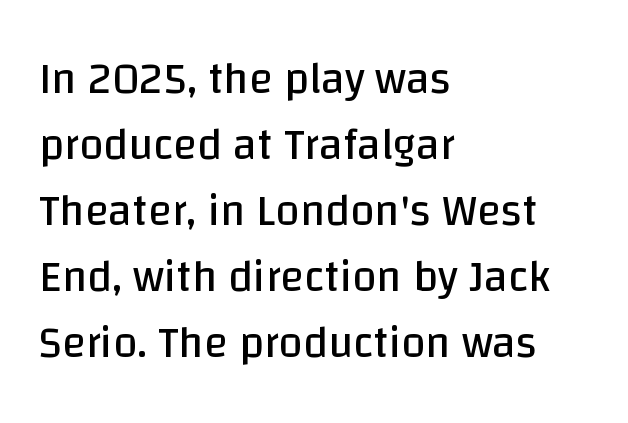
Every stem runs plumb, perpendicular to the baseline. The passage shown is typed in a proportional face where columns would drift. Unbolded letterforms with no extra heft. Underlining? Definitely not there. What kind of face is this? One without serifs — a sans.
